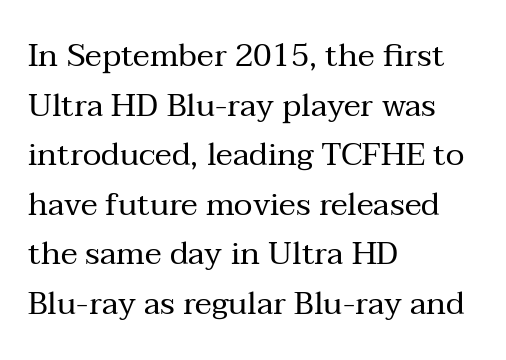
Q: Is the text bold? A: No.
Q: Is the text italic (slanted)? A: No, it is upright.
Q: Is the typeface a serif or a sans-serif typeface? A: Serif.
Q: Is the text underlined? A: No.
Q: How is the paragraph aligned? A: Left-aligned.
Q: Is the spacing between letters normal or unusually wide? A: Normal.
Q: Is the spacing between lines tight, normal or loose? A: Normal.
Q: Width (condensed, normal, or wide)? A: Normal.
Q: Stroke contrast? A: Medium.
Q: x-height? A: Medium.
Q: Monospaced? A: No.
